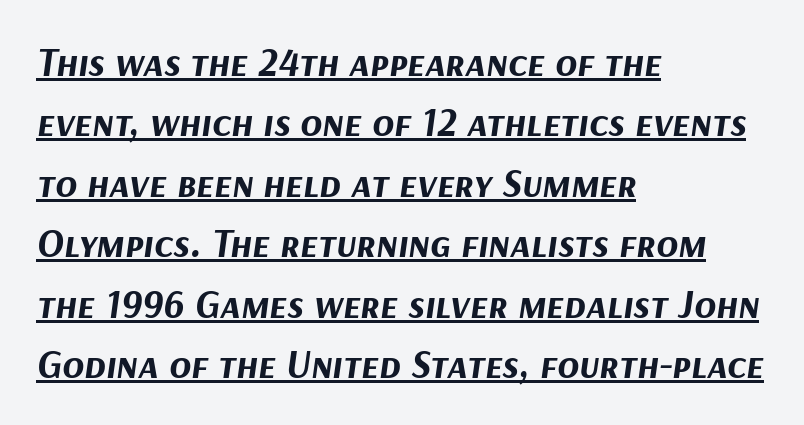
Q: Is the text bold? A: Yes.
Q: Is the text italic (slanted)? A: Yes, it leans right by about 9 degrees.
Q: Is the text underlined? A: Yes.
Q: How is the paragraph aligned? A: Left-aligned.
Q: Is the spacing between letters normal or unusually wide? A: Normal.
Q: Is the spacing between lines tight, normal or loose? A: Normal.
Q: Width (condensed, normal, or wide)? A: Normal.
Q: Stroke contrast? A: Medium.
Q: x-height? A: Medium.
Q: Monospaced? A: No.
